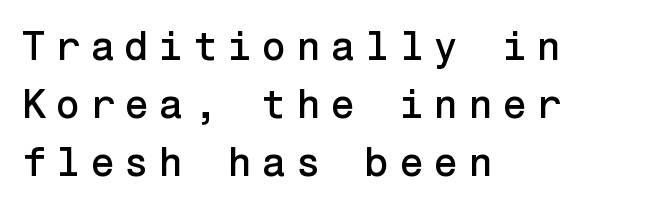
Q: Is the text italic (slanted)? A: No, it is upright.
Q: Is the typeface a serif or a sans-serif typeface? A: Sans-serif.
Q: Is the text underlined? A: No.
Q: How is the paragraph aligned? A: Left-aligned.
Q: Is the spacing between letters normal or unusually wide? A: Unusually wide.
Q: Is the spacing between lines tight, normal or loose? A: Normal.
Q: Width (condensed, normal, or wide)? A: Normal.
Q: Stroke contrast? A: Low.
Q: x-height? A: Medium.
